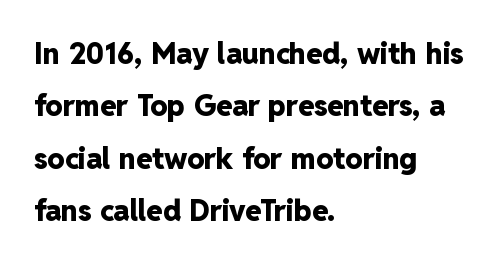
{"serif": "no", "italic": "no", "bold": "yes", "weight": "heavy", "width": "normal", "stroke_contrast": "low", "x_height": "medium", "monospaced": "no", "underline": "no", "align": "left", "line_spacing_ratio": 1.81, "letter_spacing": "normal", "letter_spacing_em": 0.0, "glyph_px": 29}
